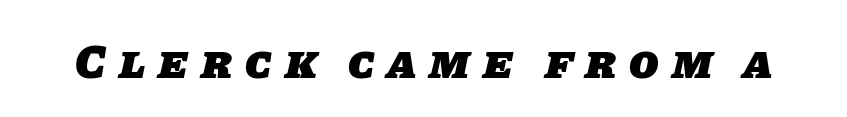
No word sits above an underline. Character widths vary here, with narrow letters taking less room than wide ones. Weight: bold. The face used here is rendered with a markedly widened letterfit.
